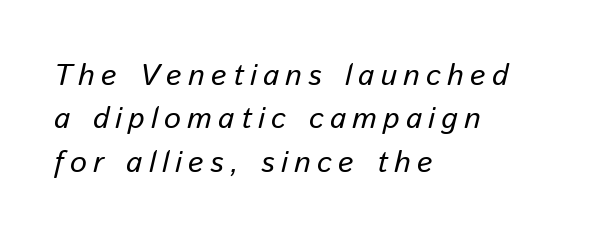
Q: Is the text italic (slanted)? A: Yes, it leans right by about 13 degrees.
Q: Is the text underlined? A: No.
Q: How is the paragraph aligned? A: Left-aligned.
Q: Is the spacing between letters normal or unusually wide? A: Unusually wide.
Q: Is the spacing between lines tight, normal or loose? A: Normal.
Q: Width (condensed, normal, or wide)? A: Normal.
Q: Stroke contrast? A: Low.
Q: x-height? A: Medium.
Q: Monospaced? A: No.
